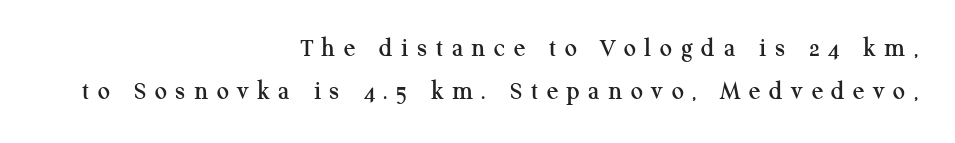
The image shows 27 px text type, upright; set right-aligned, normal line spacing (1.59x), unusually wide letter spacing (+0.32 em), not underlined.
